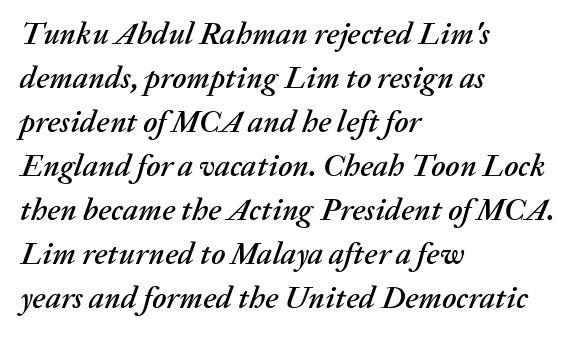
{"italic": "yes", "lean": "right", "slant_degrees": 20, "width": "normal", "stroke_contrast": "medium", "x_height": "medium", "monospaced": "no", "underline": "no", "align": "left", "line_spacing": "normal", "line_spacing_ratio": 1.42, "letter_spacing": "normal", "letter_spacing_em": 0.0, "glyph_px": 31}
